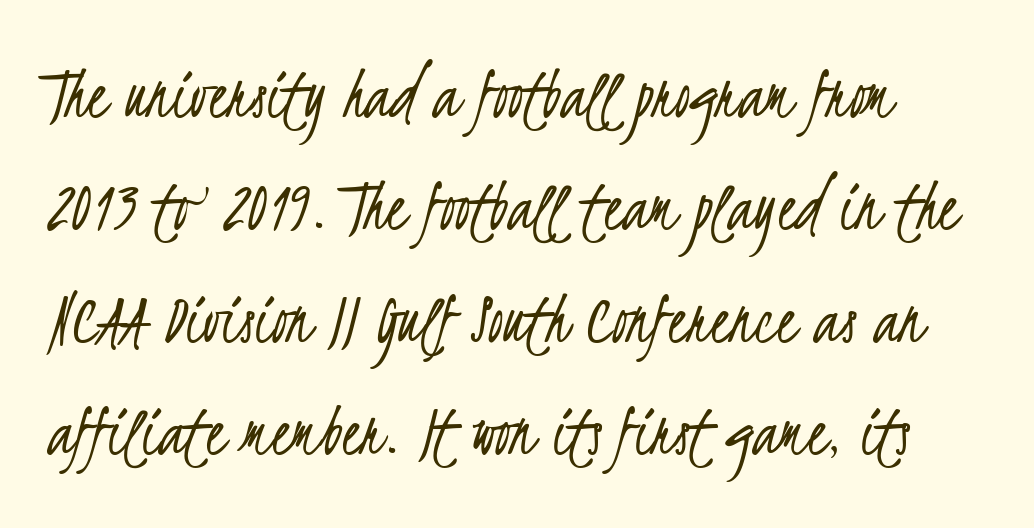
Q: Is the text bold? A: No.
Q: Is the typeface a serif or a sans-serif typeface? A: Sans-serif.
Q: Is the text underlined? A: No.
Q: How is the paragraph aligned? A: Left-aligned.
Q: Is the spacing between letters normal or unusually wide? A: Normal.
Q: Is the spacing between lines tight, normal or loose? A: Normal.
Q: Width (condensed, normal, or wide)? A: Condensed.
Q: Stroke contrast? A: Low.
Q: x-height? A: Small.
Q: Monospaced? A: No.
